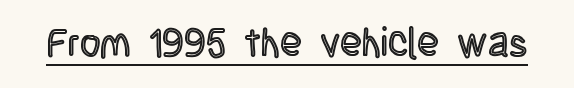
Q: Is the text italic (slanted)? A: No, it is upright.
Q: Is the text underlined? A: Yes.
Q: Is the spacing between letters normal or unusually wide? A: Normal.
Q: Width (condensed, normal, or wide)? A: Condensed.
Q: x-height? A: Large.
Q: Monospaced? A: No.
